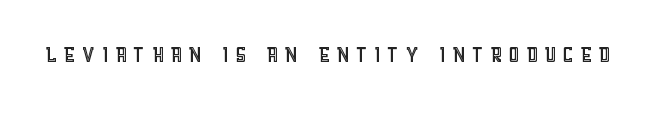
Compared with typical body copy, the letter spacing here is much looser. You could not count columns in this text — the font is proportionally spaced. Underline: absent. The lettering stays uniformly vertical, giving the passage a roman look.
